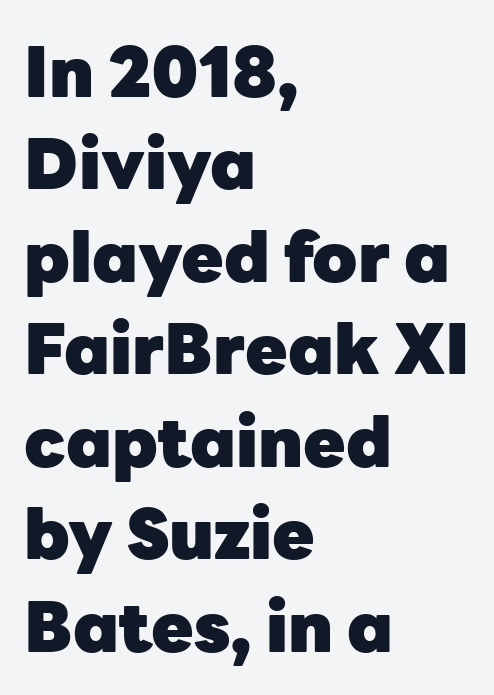
The image shows 69 px heavy sans-serif type, upright; set left-aligned, normal line spacing (1.34x), normal letter spacing, not underlined; low stroke contrast and a medium x-height.
